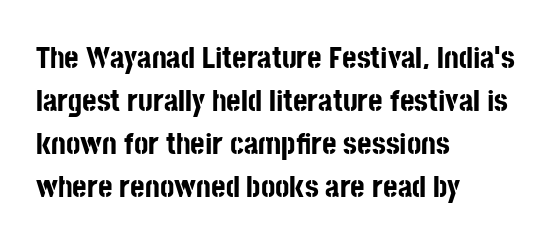
Q: Is the text bold? A: Yes.
Q: Is the text italic (slanted)? A: No, it is upright.
Q: Is the typeface a serif or a sans-serif typeface? A: Sans-serif.
Q: Is the text underlined? A: No.
Q: How is the paragraph aligned? A: Left-aligned.
Q: Is the spacing between letters normal or unusually wide? A: Normal.
Q: Is the spacing between lines tight, normal or loose? A: Normal.
Q: Width (condensed, normal, or wide)? A: Condensed.
Q: Stroke contrast? A: Low.
Q: x-height? A: Large.
Q: Monospaced? A: No.
